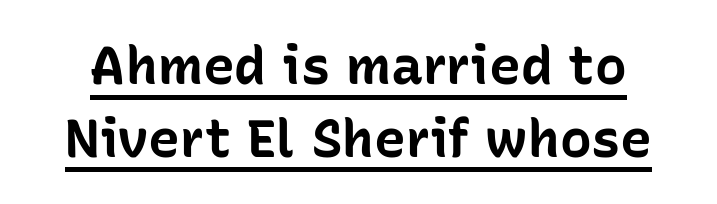
Q: Is the text bold? A: Yes.
Q: Is the text italic (slanted)? A: No, it is upright.
Q: Is the typeface a serif or a sans-serif typeface? A: Sans-serif.
Q: Is the text underlined? A: Yes.
Q: Is the spacing between letters normal or unusually wide? A: Normal.
Q: Is the spacing between lines tight, normal or loose? A: Normal.
Q: Width (condensed, normal, or wide)? A: Normal.
Q: Stroke contrast? A: Low.
Q: x-height? A: Medium.
Q: Monospaced? A: No.
